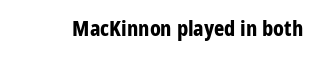
{"italic": "no", "bold": "yes", "underline": "no", "letter_spacing": "normal", "letter_spacing_em": 0.0, "glyph_px": 22}
